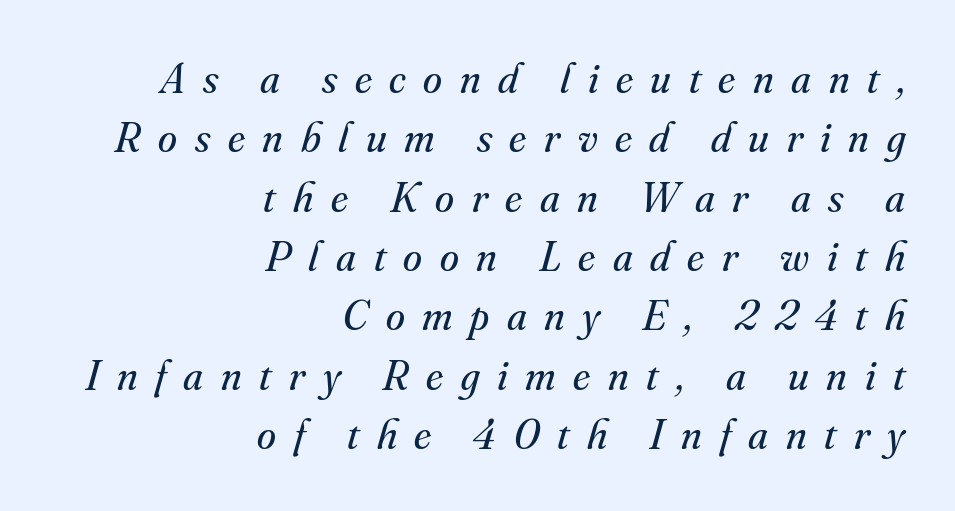
Q: Is the text bold? A: No.
Q: Is the text italic (slanted)? A: Yes, it leans right by about 16 degrees.
Q: Is the typeface a serif or a sans-serif typeface? A: Serif.
Q: Is the text underlined? A: No.
Q: How is the paragraph aligned? A: Right-aligned.
Q: Is the spacing between letters normal or unusually wide? A: Unusually wide.
Q: Is the spacing between lines tight, normal or loose? A: Normal.
Q: Width (condensed, normal, or wide)? A: Normal.
Q: Stroke contrast? A: Medium.
Q: x-height? A: Small.
Q: Monospaced? A: No.
